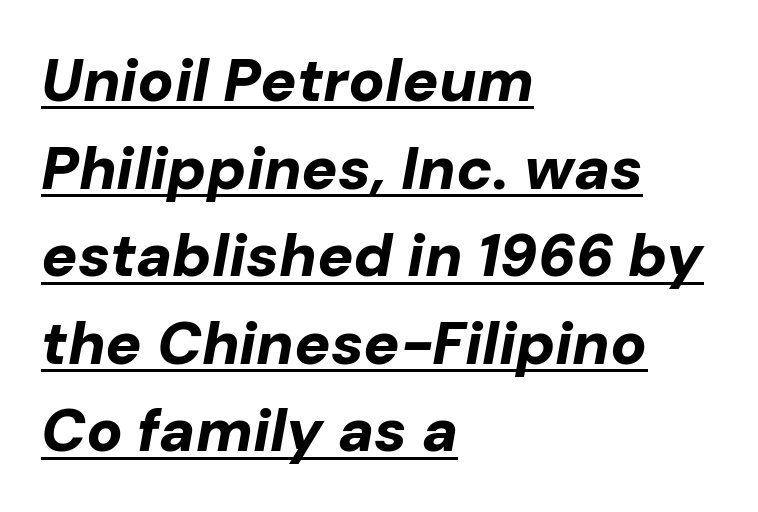
{"italic": "yes", "lean": "right", "slant_degrees": 10, "bold": "yes", "weight": "bold", "width": "normal", "stroke_contrast": "low", "x_height": "medium", "monospaced": "no", "underline": "yes", "align": "left", "line_spacing": "normal", "line_spacing_ratio": 1.46, "letter_spacing": "normal", "letter_spacing_em": 0.0, "glyph_px": 60}
